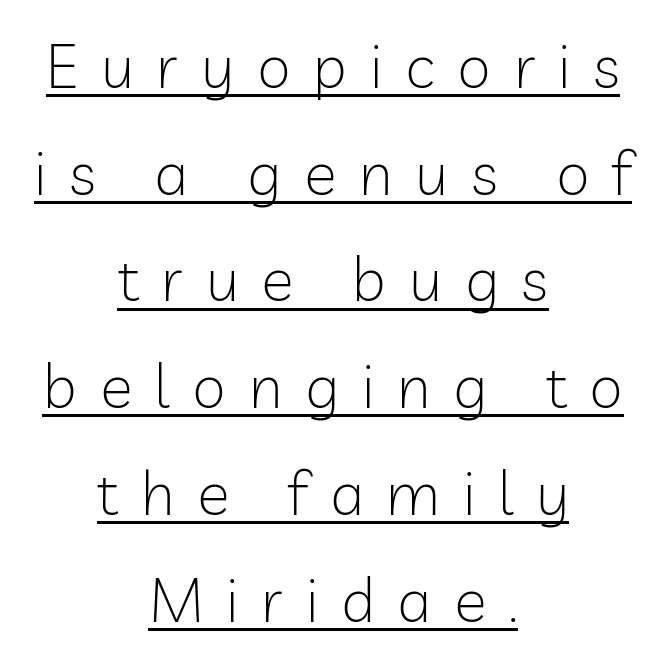
{"serif": "no", "italic": "no", "bold": "no", "weight": "light", "width": "normal", "stroke_contrast": "low", "x_height": "medium", "monospaced": "no", "underline": "yes", "align": "center", "line_spacing_ratio": 1.75, "letter_spacing": "wide", "letter_spacing_em": 0.37, "glyph_px": 61}
